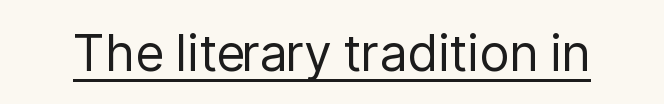
The image shows 50 px regular-weight sans-serif type, upright; set normal letter spacing, underlined; low stroke contrast and a medium x-height.
